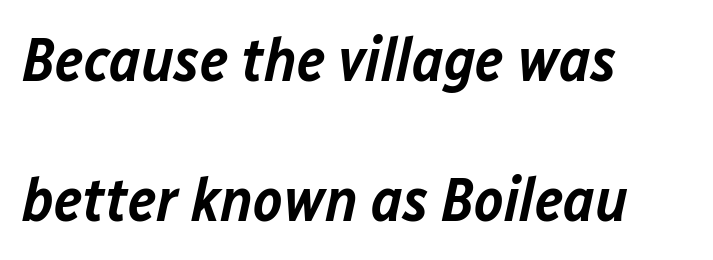
The image shows 62 px semibold type, italic (leaning right); set left-aligned, loose line spacing (2.26x), normal letter spacing, not underlined; low stroke contrast and a medium x-height.
